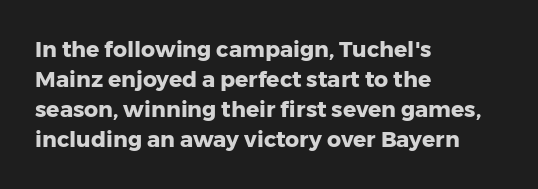
The image shows 22 px bold type, upright; set left-aligned, normal line spacing (1.37x), normal letter spacing, not underlined.
